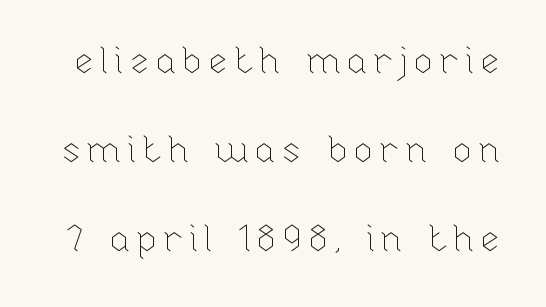
{"italic": "no", "bold": "no", "weight": "thin", "width": "normal", "stroke_contrast": "low", "x_height": "medium", "monospaced": "no", "underline": "no", "line_spacing": "loose", "line_spacing_ratio": 2.41, "glyph_px": 37}
